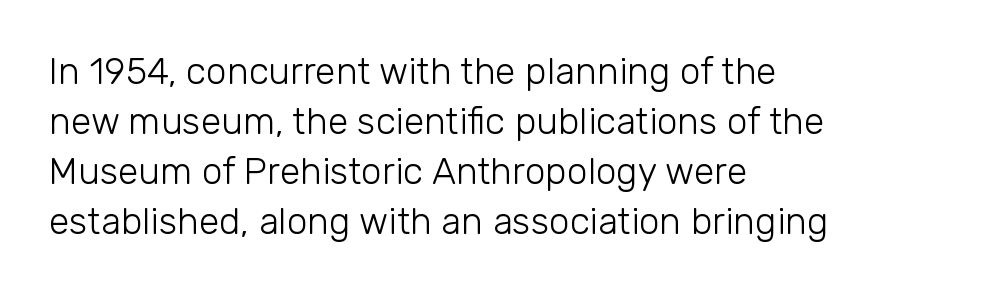
Q: Is the text bold? A: No.
Q: Is the text italic (slanted)? A: No, it is upright.
Q: Is the typeface a serif or a sans-serif typeface? A: Sans-serif.
Q: Is the text underlined? A: No.
Q: How is the paragraph aligned? A: Left-aligned.
Q: Is the spacing between letters normal or unusually wide? A: Normal.
Q: Is the spacing between lines tight, normal or loose? A: Normal.
Q: Width (condensed, normal, or wide)? A: Normal.
Q: Stroke contrast? A: Low.
Q: x-height? A: Medium.
Q: Monospaced? A: No.
